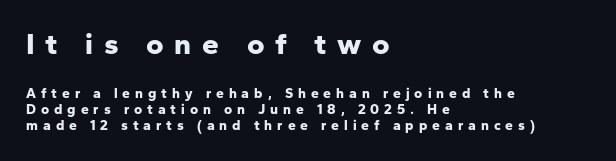
The image shows 30 px bold sans-serif type, upright; set left-aligned, line spacing 1.16x, unusually wide letter spacing (+0.35 em), not underlined; the first (top) block is 2.14x larger; low stroke contrast and a medium x-height.
